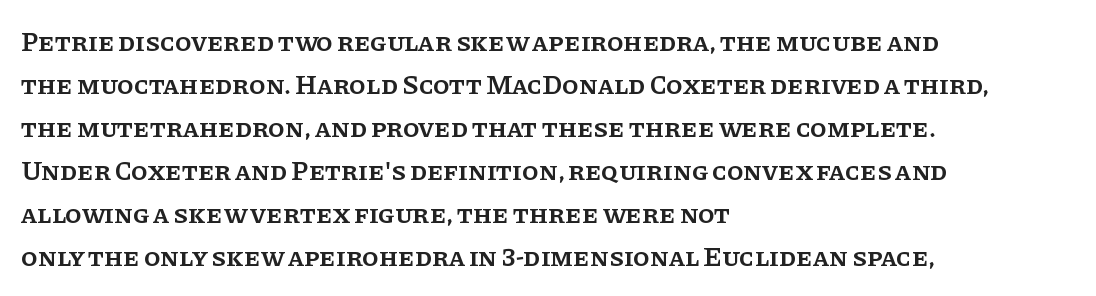
The image shows 27 px text type, upright; set left-aligned, normal line spacing (1.59x), normal letter spacing, not underlined.
